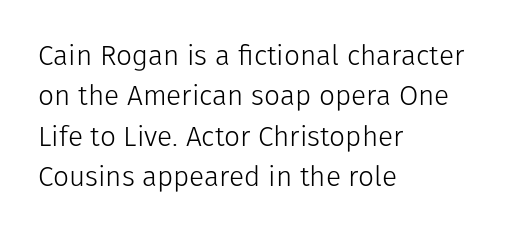
Style check: upright. Font category for this specimen: sans-serif. Regarding leading, the lines here are spaced in the standard way. Stroke thickness stays within the range of a standard reading face or lighter. The lines are quadded left.
